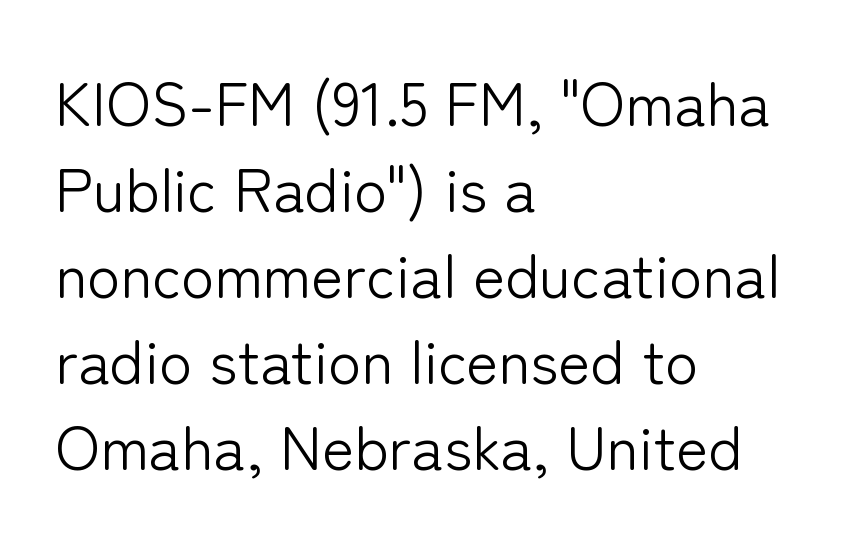
The image shows 61 px light sans-serif type, upright; set left-aligned, normal line spacing (1.41x), normal letter spacing, not underlined; low stroke contrast and a medium x-height.
